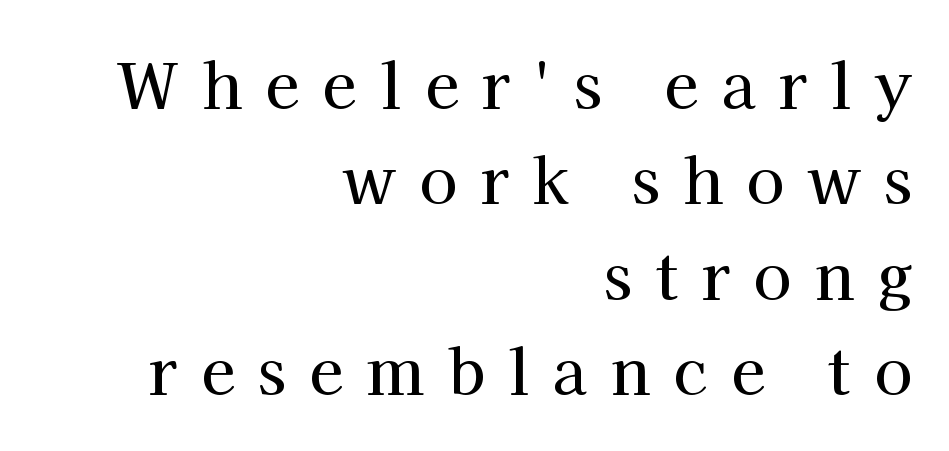
{"serif": "yes", "italic": "no", "width": "normal", "stroke_contrast": "high", "x_height": "medium", "monospaced": "no", "underline": "no", "align": "right", "line_spacing": "normal", "line_spacing_ratio": 1.54, "letter_spacing": "wide", "letter_spacing_em": 0.38, "glyph_px": 62}
